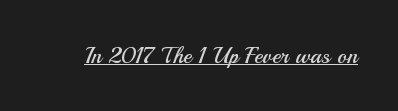
Students, observe the line beneath the letters — that is underlining. Stems here are at most as thick as an everyday book face. Between one letter and the next there's only the usual sliver of space.
